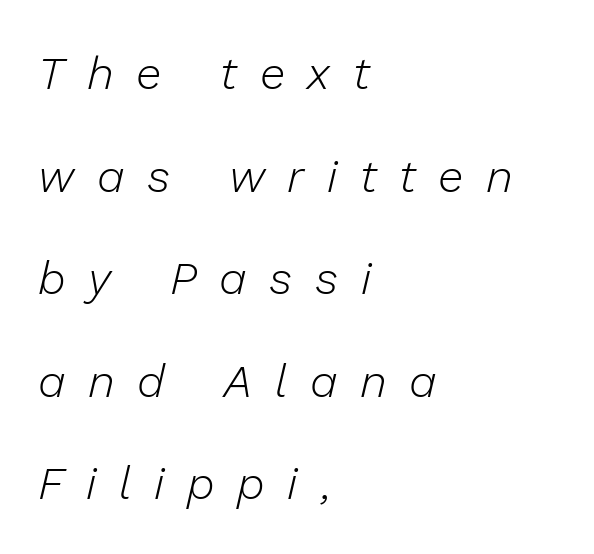
Q: Is the text bold? A: No.
Q: Is the text italic (slanted)? A: Yes, it leans right by about 13 degrees.
Q: Is the text underlined? A: No.
Q: How is the paragraph aligned? A: Left-aligned.
Q: Is the spacing between letters normal or unusually wide? A: Unusually wide.
Q: Is the spacing between lines tight, normal or loose? A: Loose.
Q: Width (condensed, normal, or wide)? A: Normal.
Q: Stroke contrast? A: Low.
Q: x-height? A: Medium.
Q: Monospaced? A: No.
